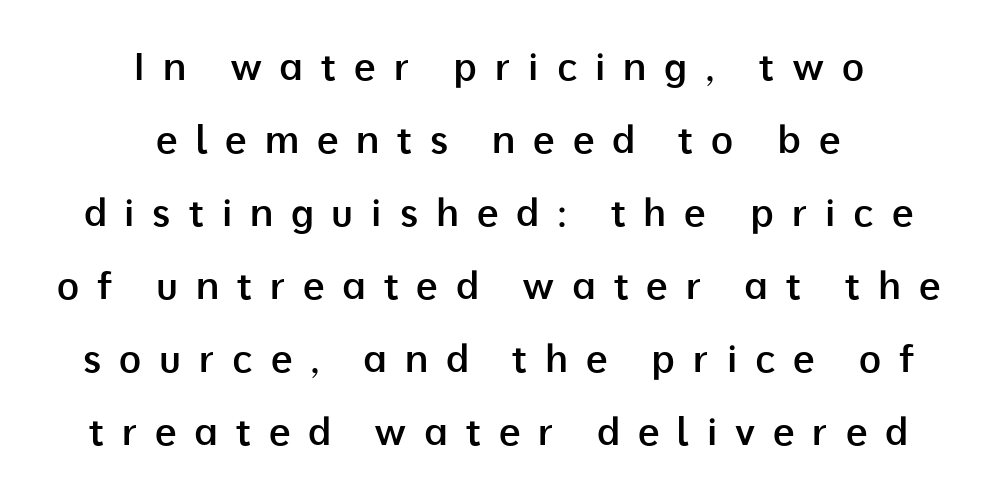
Each letter's strokes conclude bluntly, with no projecting serifs. Italic: no, the glyphs are upright roman. This rendering features lettering with no underline. Horizontal bands of white between lines are thick stripes.
